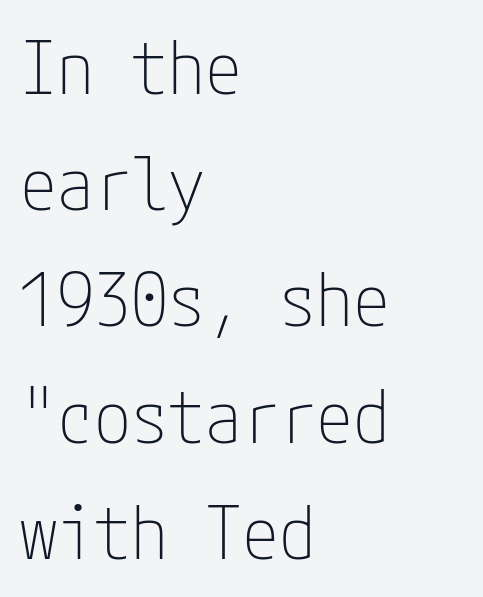
Q: Is the text bold? A: No.
Q: Is the text italic (slanted)? A: No, it is upright.
Q: Is the typeface a serif or a sans-serif typeface? A: Sans-serif.
Q: Is the text underlined? A: No.
Q: How is the paragraph aligned? A: Left-aligned.
Q: Is the spacing between letters normal or unusually wide? A: Normal.
Q: Is the spacing between lines tight, normal or loose? A: Normal.
Q: Width (condensed, normal, or wide)? A: Condensed.
Q: Stroke contrast? A: Low.
Q: x-height? A: Medium.
